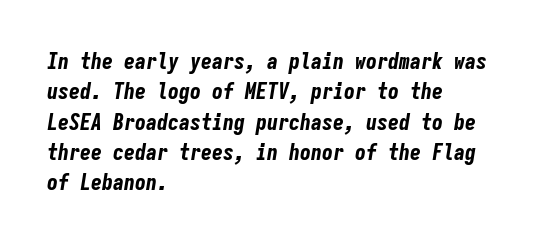
Q: Is the text bold? A: Yes.
Q: Is the text italic (slanted)? A: Yes, it leans right by about 9 degrees.
Q: Is the text underlined? A: No.
Q: How is the paragraph aligned? A: Left-aligned.
Q: Is the spacing between letters normal or unusually wide? A: Normal.
Q: Is the spacing between lines tight, normal or loose? A: Normal.
